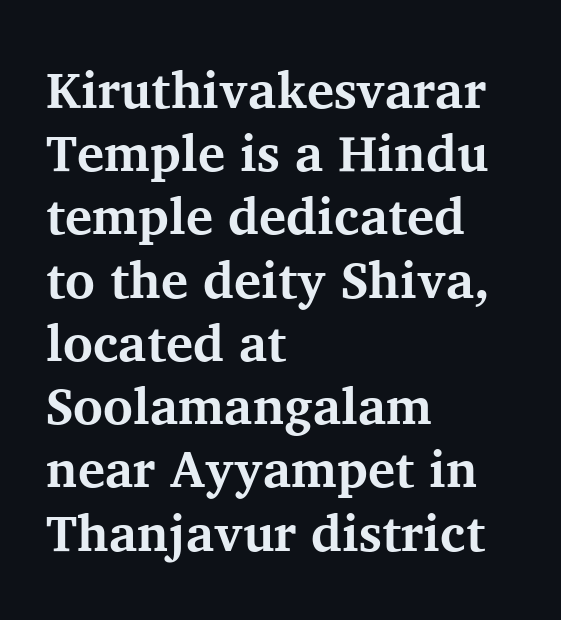
Typographically, this falls in the serif category. Letter spacing: default. Type without underlining. These lines carry a lot of weight — the face is fully bold.
